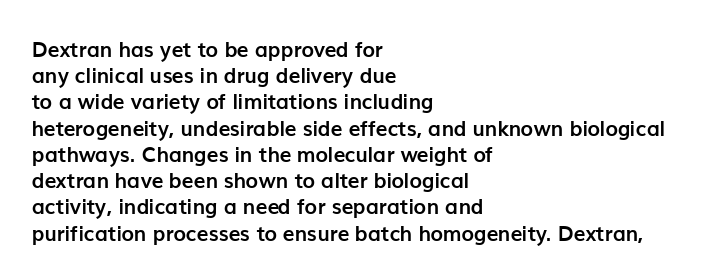
{"italic": "no", "bold": "yes", "underline": "no", "align": "left", "line_spacing": "normal", "line_spacing_ratio": 1.25, "letter_spacing": "normal", "letter_spacing_em": 0.0, "glyph_px": 21}
